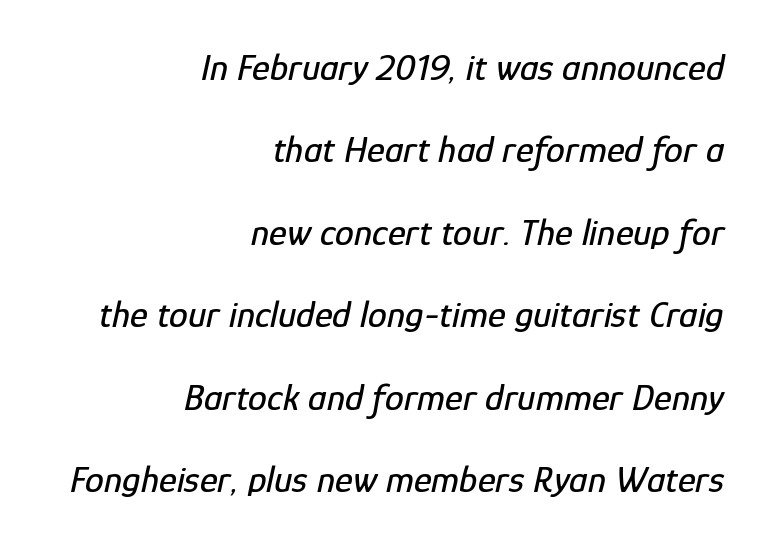
{"italic": "yes", "lean": "right", "slant_degrees": 12, "width": "condensed", "stroke_contrast": "low", "x_height": "medium", "monospaced": "no", "underline": "no", "align": "right", "line_spacing": "loose", "line_spacing_ratio": 2.17, "letter_spacing": "normal", "letter_spacing_em": 0.0, "glyph_px": 38}
